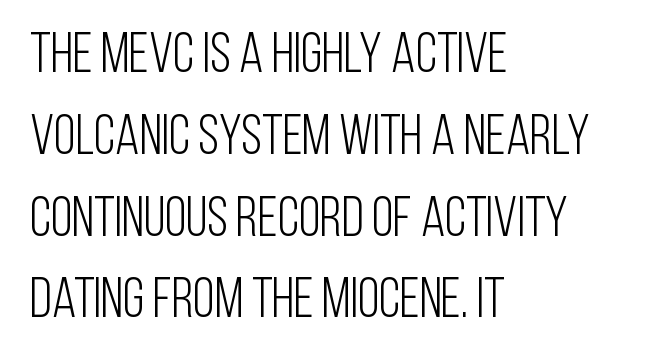
Q: Is the text bold? A: No.
Q: Is the text italic (slanted)? A: No, it is upright.
Q: Is the typeface a serif or a sans-serif typeface? A: Sans-serif.
Q: Is the text underlined? A: No.
Q: How is the paragraph aligned? A: Left-aligned.
Q: Is the spacing between letters normal or unusually wide? A: Normal.
Q: Is the spacing between lines tight, normal or loose? A: Normal.
Q: Width (condensed, normal, or wide)? A: Condensed.
Q: Stroke contrast? A: Low.
Q: x-height? A: Large.
Q: Monospaced? A: No.
